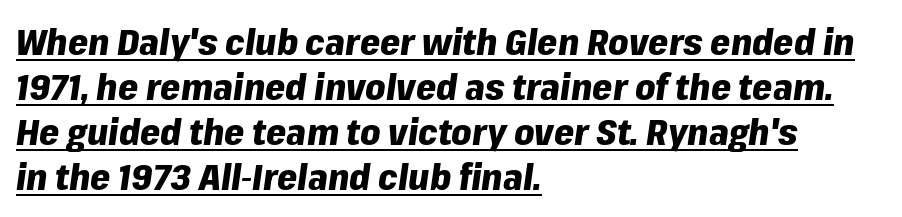
The tracking reads as untouched default to a designer's eye. Summary of vertical rhythm: regular, with standard interline spacing. The specimen includes a rule beneath the text block's lines. Slant detected: the letters are inclined. The lines in this sample share a left origin and differ only in where they stop.
